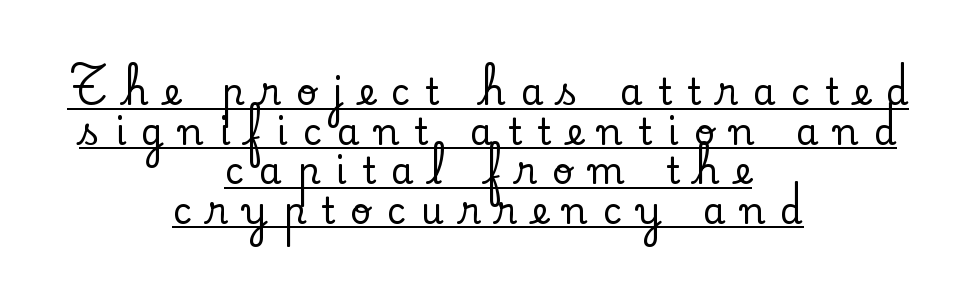
Q: Is the text italic (slanted)? A: No, it is upright.
Q: Is the typeface a serif or a sans-serif typeface? A: Serif.
Q: Is the text underlined? A: Yes.
Q: How is the paragraph aligned? A: Centered.
Q: Is the spacing between letters normal or unusually wide? A: Unusually wide.
Q: Is the spacing between lines tight, normal or loose? A: Tight.
Q: Width (condensed, normal, or wide)? A: Normal.
Q: Stroke contrast? A: Low.
Q: x-height? A: Small.
Q: Monospaced? A: No.
